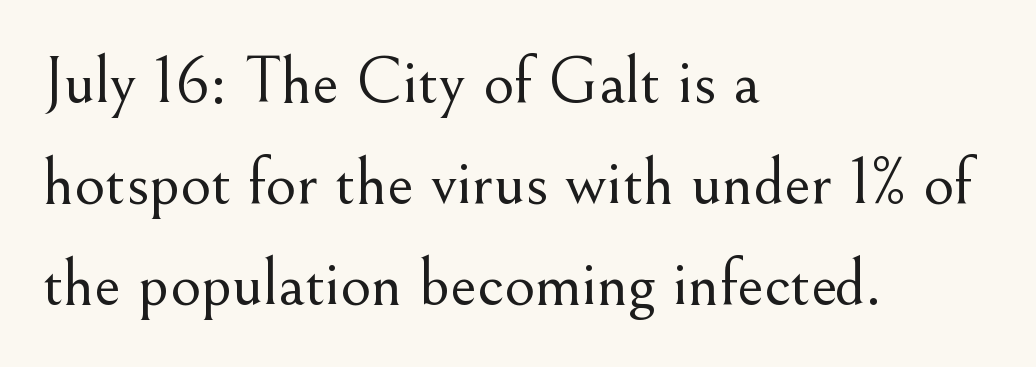
The image shows 67 px light serif type, upright; set left-aligned, normal line spacing (1.51x), normal letter spacing, not underlined; medium stroke contrast and a small x-height.
